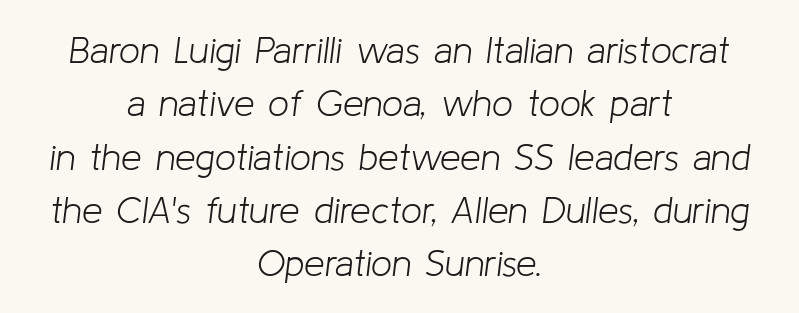
Note the varied advance widths — an 'i' is clearly narrower than an 'm'. Anything drawn beneath the words? Only blank space. Both edges are ragged and mirror each other, which tells us the setting is centered. Stroke mass is kept to a normal reading level or below.
